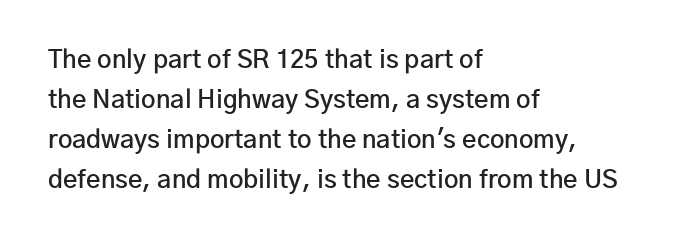
Each glyph is drawn with semibold strokes, heavier than normal yet not fully bold. Students, note that the glyphs here touch the page at normal intervals. Posture: vertical. A classic flush-left, rag-right setting is used for this passage. Does the leading feel generous? No, just average. Descenders hang freely into open space.
